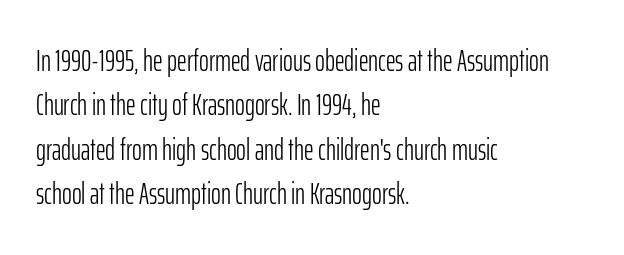
The image shows 30 px light, condensed sans-serif type, upright; set left-aligned, normal line spacing (1.48x), normal letter spacing, not underlined; low stroke contrast and a medium x-height.
